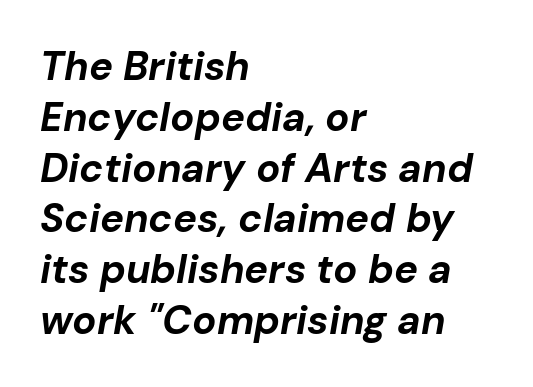
{"italic": "yes", "lean": "right", "slant_degrees": 10, "bold": "yes", "weight": "bold", "width": "normal", "stroke_contrast": "low", "x_height": "medium", "monospaced": "no", "underline": "no", "align": "left", "line_spacing": "normal", "line_spacing_ratio": 1.27, "letter_spacing": "normal", "letter_spacing_em": 0.0, "glyph_px": 40}
